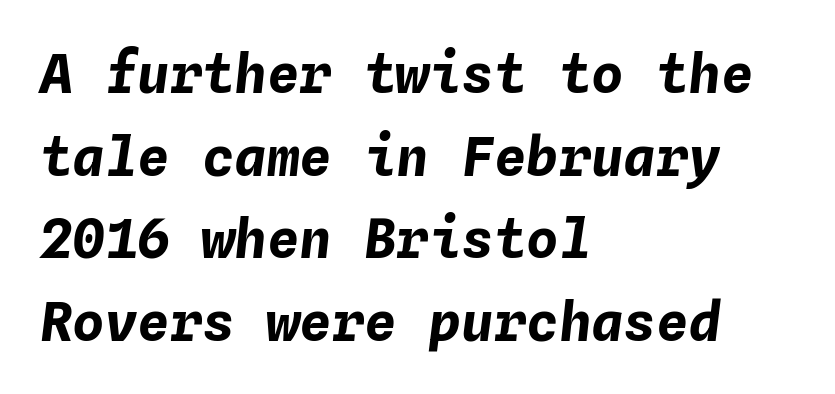
The image shows 54 px bold type, italic (leaning right), monospaced; set left-aligned, normal line spacing (1.53x), normal letter spacing, not underlined; low stroke contrast and a medium x-height.
